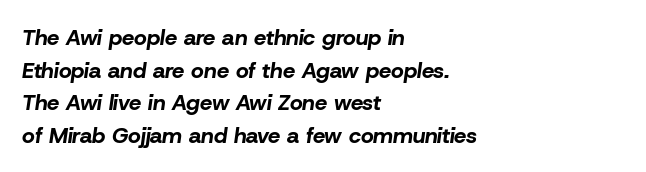
{"italic": "yes", "lean": "right", "slant_degrees": 8, "bold": "yes", "underline": "no", "align": "left", "line_spacing": "normal", "line_spacing_ratio": 1.48, "letter_spacing": "normal", "letter_spacing_em": 0.0, "glyph_px": 22}
